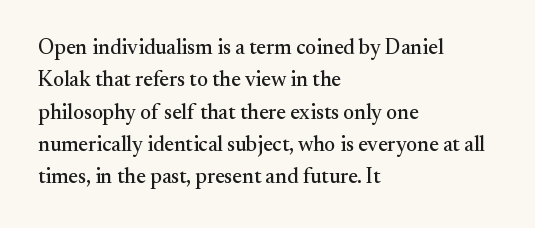
Q: Is the text italic (slanted)? A: No, it is upright.
Q: Is the text underlined? A: No.
Q: How is the paragraph aligned? A: Left-aligned.
Q: Is the spacing between letters normal or unusually wide? A: Normal.
Q: Is the spacing between lines tight, normal or loose? A: Normal.
